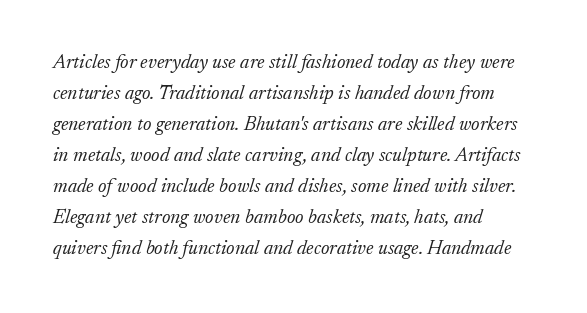
Quick note: underline off. The vertical gap from one line to the next is medium. The face used here has a pronounced slope to its letters. The passage shown has conventional tracking throughout. A student would call this left alignment; a typographer would say flush left, rag right. On a weight scale, this lands at 450 or below.
